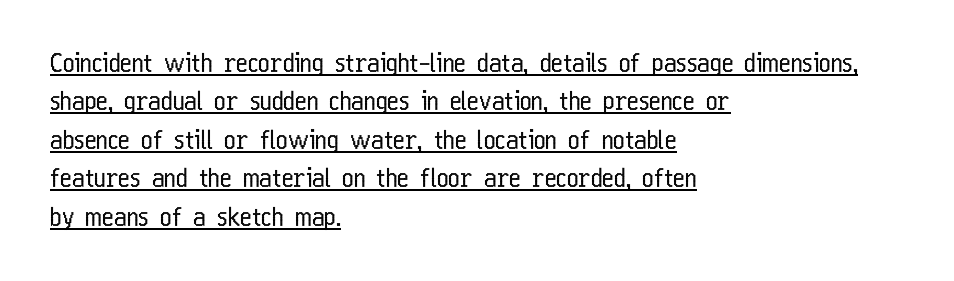
The image shows 25 px text type, upright; set left-aligned, normal line spacing (1.54x), normal letter spacing, underlined.
